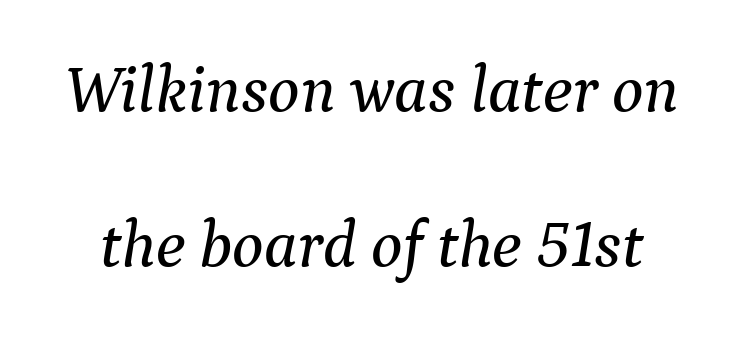
A typesetter would label this face a serif. The lines are spread far apart with generous leading. Short note: letters normally spaced. Check the space under the baseline: it is left empty. Spacing verdict: proportional, widths tailored to each character.
